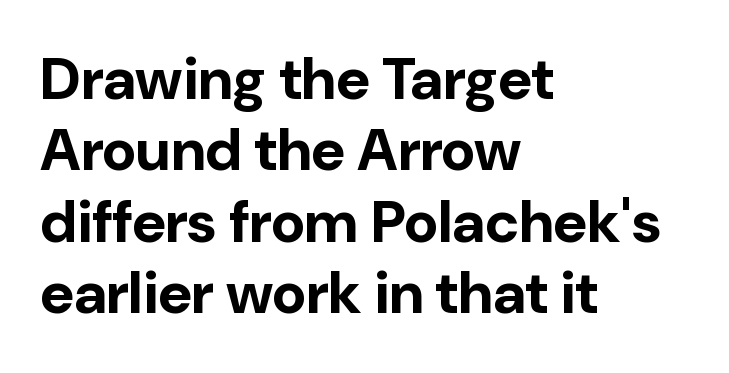
{"serif": "no", "italic": "no", "bold": "yes", "weight": "bold", "width": "normal", "stroke_contrast": "low", "x_height": "medium", "monospaced": "no", "underline": "no", "align": "left", "line_spacing_ratio": 1.21, "letter_spacing": "normal", "letter_spacing_em": 0.0, "glyph_px": 59}
